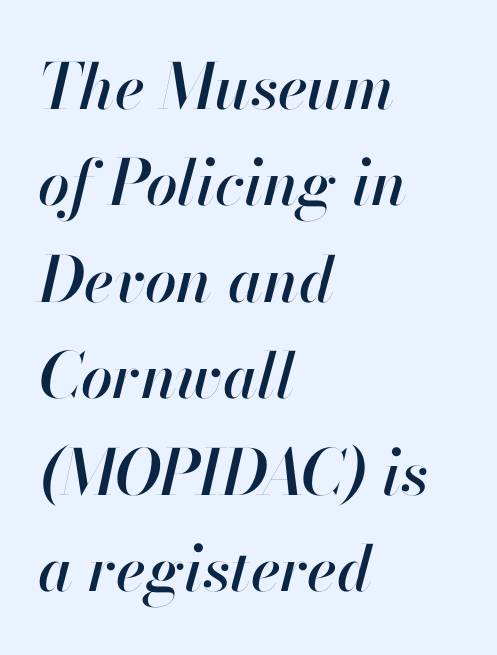
{"italic": "yes", "lean": "right", "slant_degrees": 13, "width": "normal", "stroke_contrast": "high", "x_height": "small", "monospaced": "no", "underline": "no", "align": "left", "line_spacing": "normal", "line_spacing_ratio": 1.53, "letter_spacing": "normal", "letter_spacing_em": 0.0, "glyph_px": 63}
